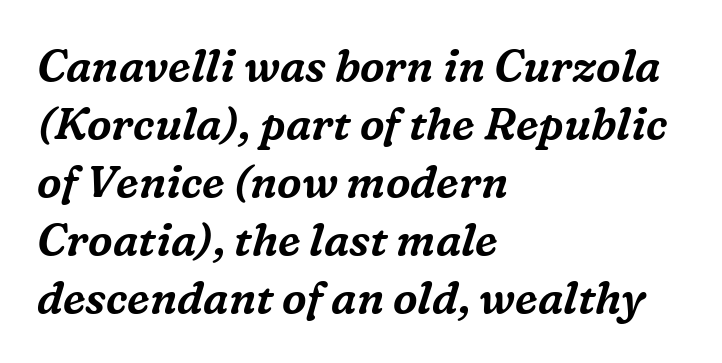
{"serif": "yes", "italic": "yes", "lean": "right", "slant_degrees": 16, "width": "normal", "stroke_contrast": "medium", "x_height": "medium", "monospaced": "no", "underline": "no", "align": "left", "line_spacing": "normal", "line_spacing_ratio": 1.32, "letter_spacing": "normal", "letter_spacing_em": 0.0, "glyph_px": 44}
